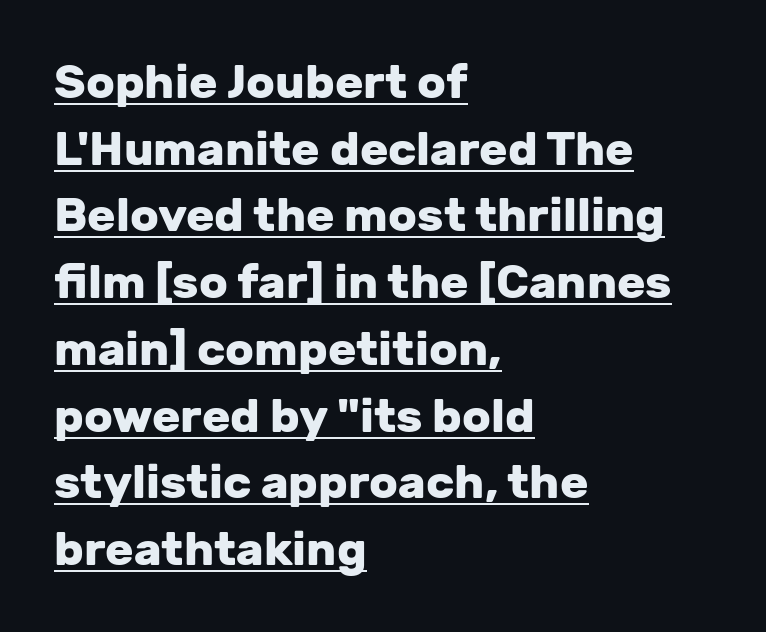
The image shows 47 px heavy sans-serif type, upright; set left-aligned, normal line spacing (1.42x), normal letter spacing, underlined; low stroke contrast and a medium x-height.
